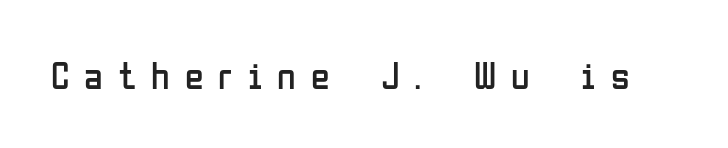
Q: Is the text bold? A: No.
Q: Is the text italic (slanted)? A: No, it is upright.
Q: Is the typeface a serif or a sans-serif typeface? A: Sans-serif.
Q: Is the text underlined? A: No.
Q: Is the spacing between letters normal or unusually wide? A: Unusually wide.
Q: Width (condensed, normal, or wide)? A: Condensed.
Q: Stroke contrast? A: Low.
Q: x-height? A: Medium.
Q: Monospaced? A: No.
